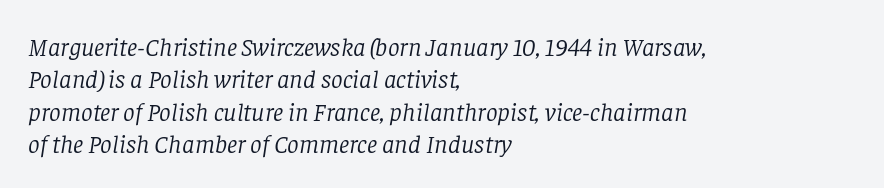
The image shows 26 px text type, italic (leaning right); set left-aligned, normal line spacing (1.25x), normal letter spacing, not underlined.
